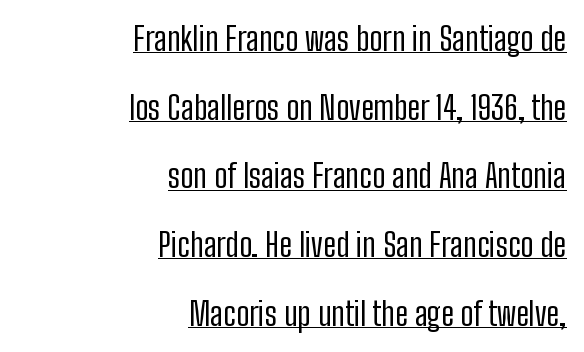
The image shows 33 px regular-weight, condensed sans-serif type, upright; set right-aligned, loose line spacing (2.08x), normal letter spacing, underlined; low stroke contrast and a medium x-height.
